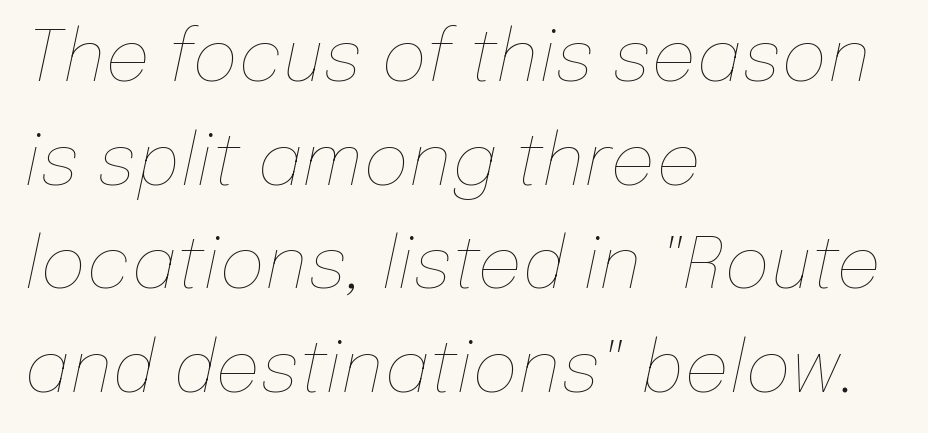
Standard letterfit; no display-style spreading of the glyphs. An italicized treatment has been applied to the whole sample. The leading is moderate, giving the passage an even texture. Stems here are at most as thick as an everyday book face.
